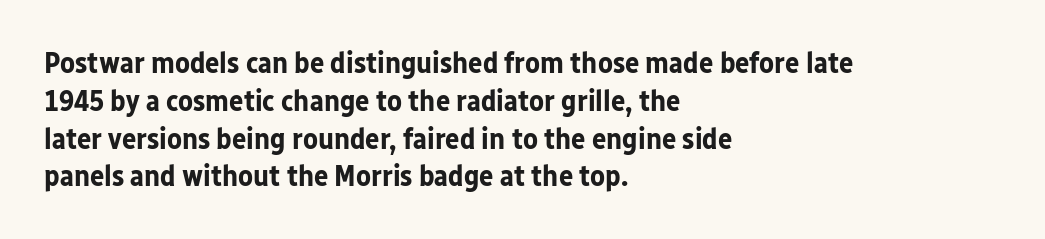
{"serif": "no", "italic": "no", "bold": "yes", "weight": "bold", "width": "normal", "stroke_contrast": "low", "x_height": "medium", "monospaced": "no", "underline": "no", "align": "left", "line_spacing": "normal", "line_spacing_ratio": 1.26, "letter_spacing": "normal", "letter_spacing_em": 0.0, "glyph_px": 30}
